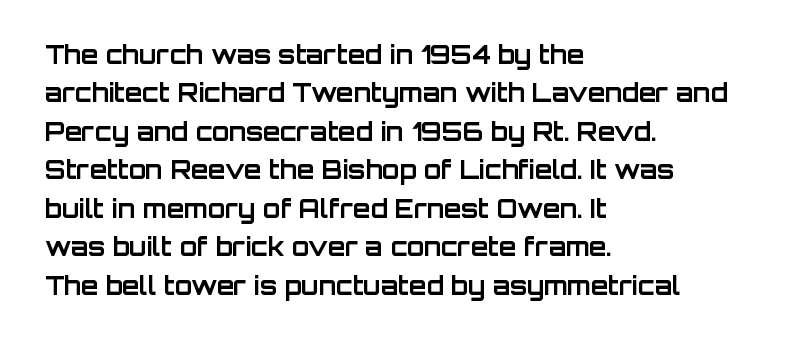
{"italic": "no", "bold": "yes", "underline": "no", "align": "left", "line_spacing": "normal", "line_spacing_ratio": 1.54, "letter_spacing": "normal", "letter_spacing_em": 0.0, "glyph_px": 25}
